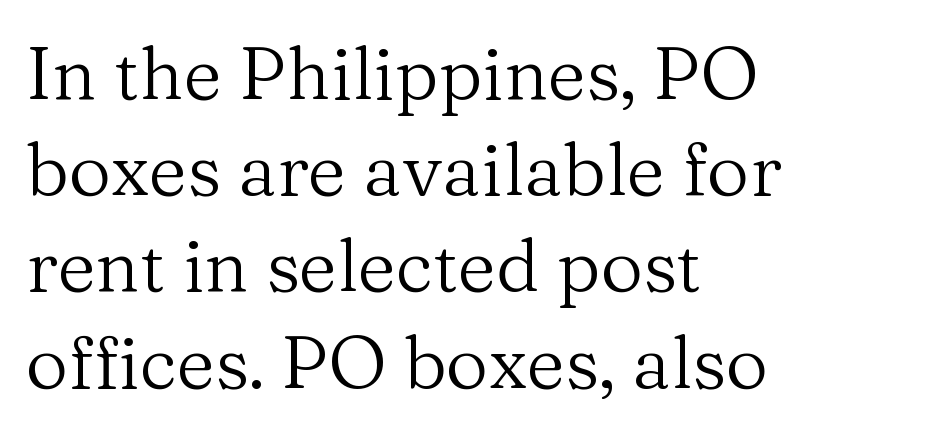
Is this a sans? No — the strokes have serifs. Default kerning and tracking; the words read as compact shapes. Is the type heavy? It reads as light-to-regular instead. Quick note: not italic, upright. Vertical spacing — default.
